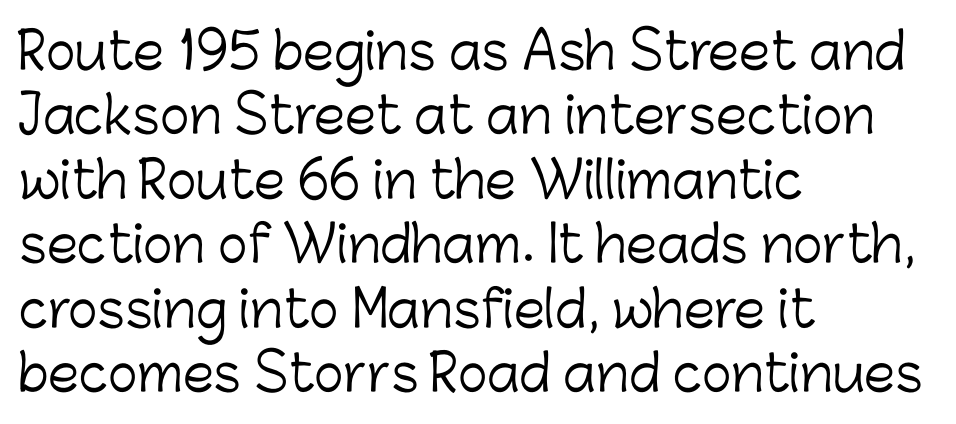
The image shows 50 px light sans-serif type, upright; set left-aligned, normal line spacing (1.29x), normal letter spacing, not underlined; low stroke contrast and a medium x-height.
